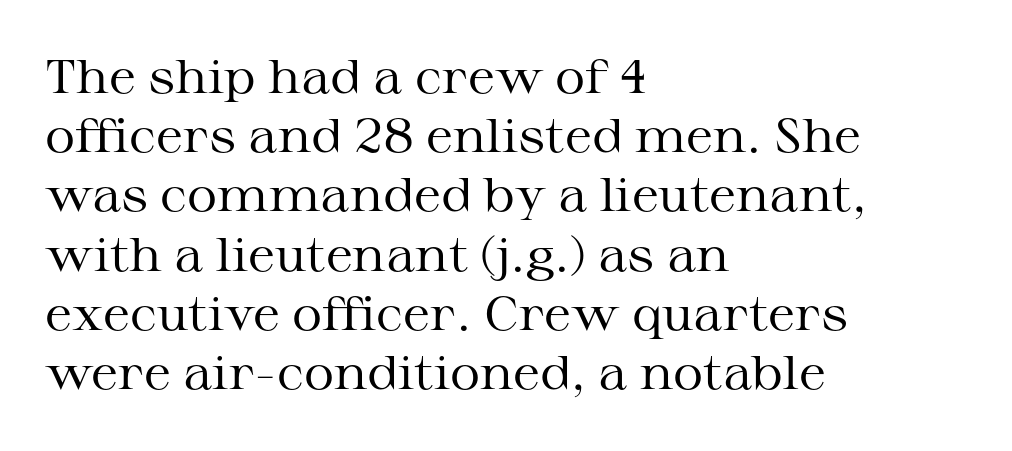
The image shows 47 px regular-weight, wide serif type, upright; set left-aligned, normal line spacing (1.26x), normal letter spacing, not underlined; medium stroke contrast and a medium x-height.
